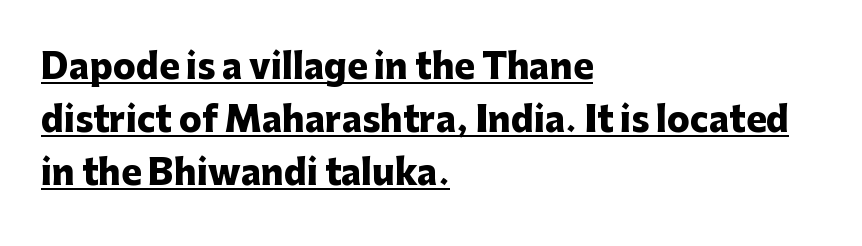
Q: Is the text bold? A: Yes.
Q: Is the text italic (slanted)? A: No, it is upright.
Q: Is the typeface a serif or a sans-serif typeface? A: Sans-serif.
Q: Is the text underlined? A: Yes.
Q: How is the paragraph aligned? A: Left-aligned.
Q: Is the spacing between letters normal or unusually wide? A: Normal.
Q: Is the spacing between lines tight, normal or loose? A: Normal.
Q: Width (condensed, normal, or wide)? A: Normal.
Q: Stroke contrast? A: Low.
Q: x-height? A: Medium.
Q: Monospaced? A: No.
